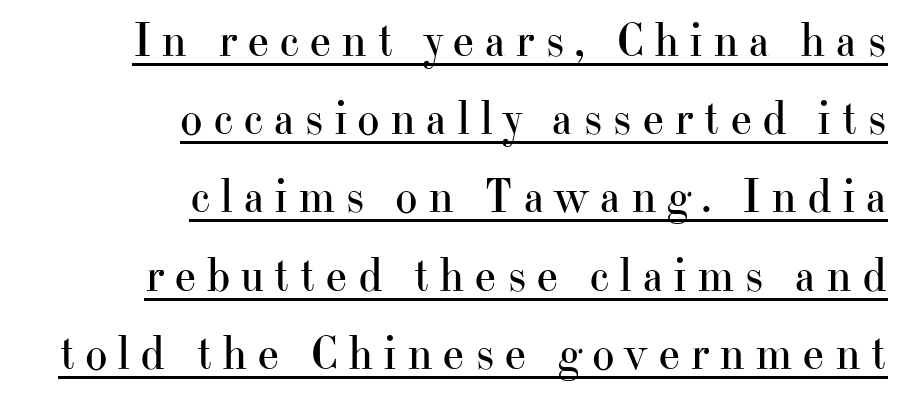
Looks like someone drew a line under every word here. The rendering inserts visible extra space after every character. These lines are rendered in a variable-pitch font. Counters stay open thanks to moderate or lighter strokes. The compositor pushed each line to the right boundary. Designer's note — italics off, roman on.
